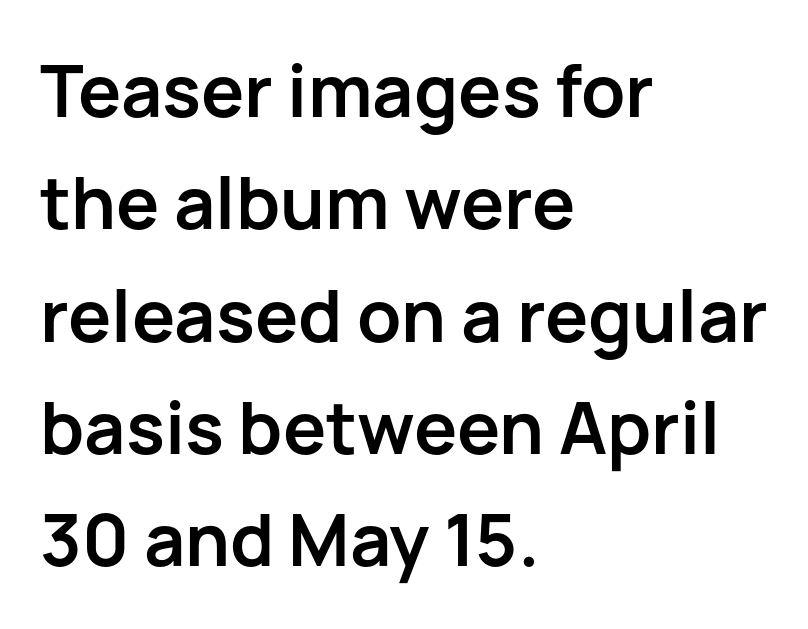
Q: Is the text bold? A: Yes.
Q: Is the text italic (slanted)? A: No, it is upright.
Q: Is the typeface a serif or a sans-serif typeface? A: Sans-serif.
Q: Is the text underlined? A: No.
Q: How is the paragraph aligned? A: Left-aligned.
Q: Is the spacing between letters normal or unusually wide? A: Normal.
Q: Is the spacing between lines tight, normal or loose? A: Normal.
Q: Width (condensed, normal, or wide)? A: Normal.
Q: Stroke contrast? A: Low.
Q: x-height? A: Medium.
Q: Monospaced? A: No.
